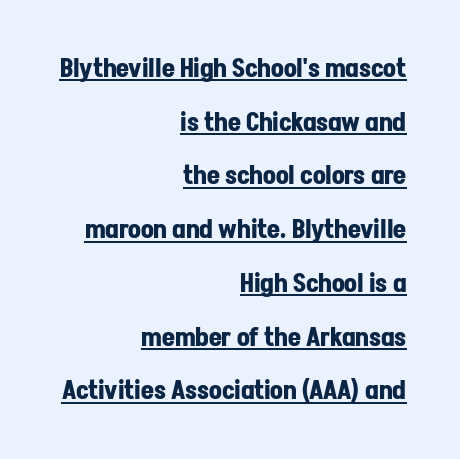
{"italic": "no", "bold": "yes", "underline": "yes", "align": "right", "line_spacing": "loose", "line_spacing_ratio": 2.15, "letter_spacing": "normal", "letter_spacing_em": 0.0, "glyph_px": 25}
